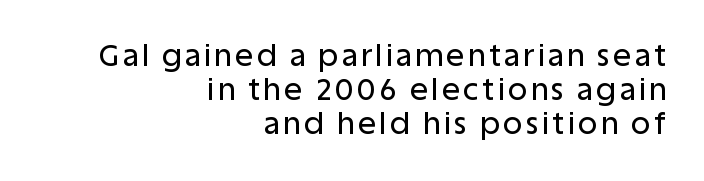
{"serif": "no", "italic": "no", "width": "normal", "stroke_contrast": "low", "x_height": "large", "monospaced": "no", "underline": "no", "align": "right", "line_spacing": "tight", "line_spacing_ratio": 1.14, "glyph_px": 30}
